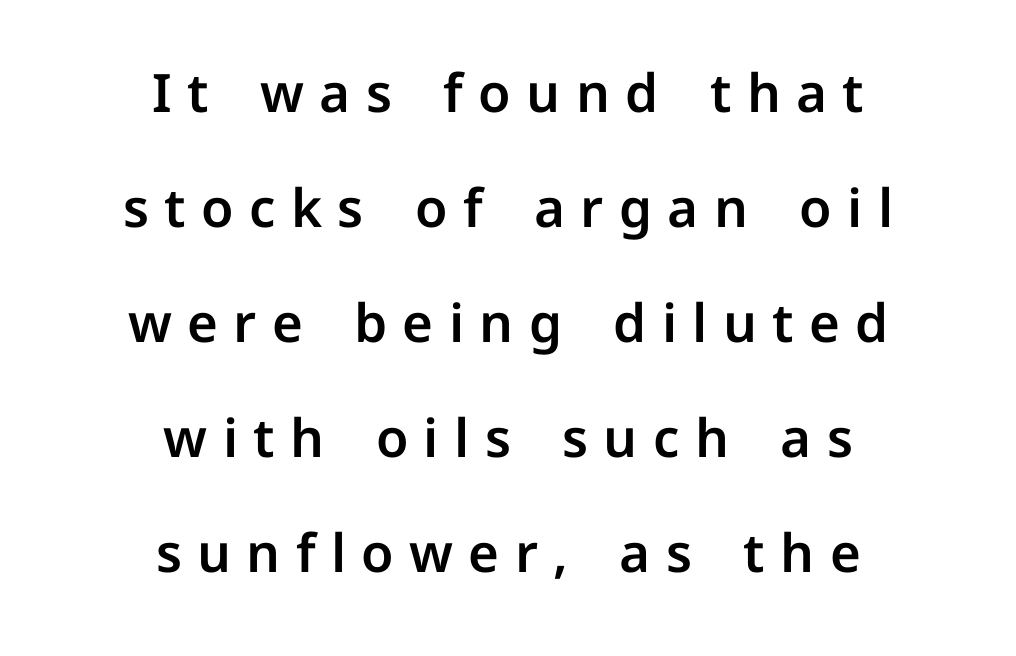
{"serif": "no", "italic": "no", "width": "normal", "stroke_contrast": "low", "x_height": "medium", "monospaced": "no", "underline": "no", "align": "center", "line_spacing": "loose", "line_spacing_ratio": 2.17, "letter_spacing": "wide", "letter_spacing_em": 0.29, "glyph_px": 53}
